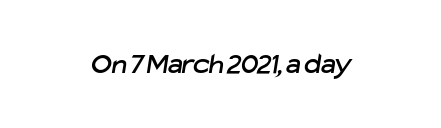
This sample uses a sans-serif face. The baseline area is clear. A typesetter would call this proportional, since set widths differ per character. This sample uses plain, unmodified letter spacing.
